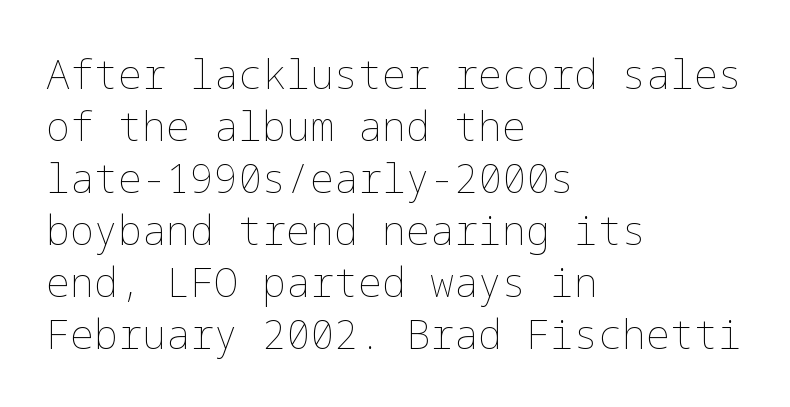
{"italic": "no", "bold": "no", "weight": "thin", "width": "normal", "stroke_contrast": "low", "x_height": "medium", "underline": "no", "align": "left", "line_spacing": "normal", "line_spacing_ratio": 1.3, "letter_spacing": "normal", "letter_spacing_em": 0.0, "glyph_px": 40}
